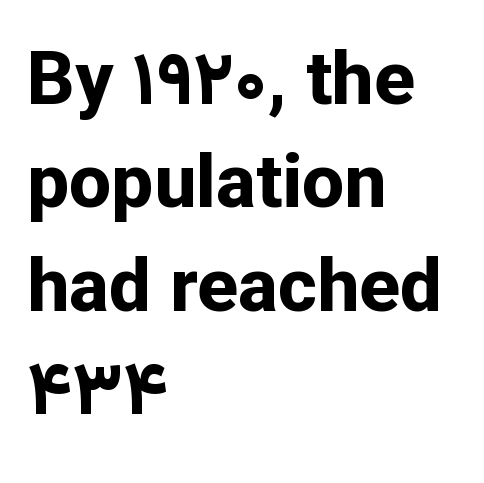
Q: Is the text bold? A: Yes.
Q: Is the text italic (slanted)? A: No, it is upright.
Q: Is the typeface a serif or a sans-serif typeface? A: Sans-serif.
Q: Is the text underlined? A: No.
Q: How is the paragraph aligned? A: Left-aligned.
Q: Is the spacing between letters normal or unusually wide? A: Normal.
Q: Is the spacing between lines tight, normal or loose? A: Normal.
Q: Width (condensed, normal, or wide)? A: Normal.
Q: Stroke contrast? A: Low.
Q: x-height? A: Medium.
Q: Monospaced? A: No.
